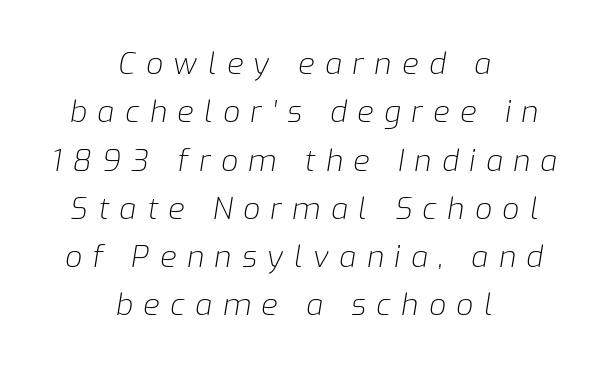
Spacing verdict: proportional, widths tailored to each character. The font sits on the lighter half of the weight spectrum, regular included. You can tell it's italic because the verticals aren't actually vertical. Any mark beneath the type? The region is blank. Inter-character spacing is expanded well beyond the font's built-in metrics. Regarding leading, the lines here are spaced in the standard way.
